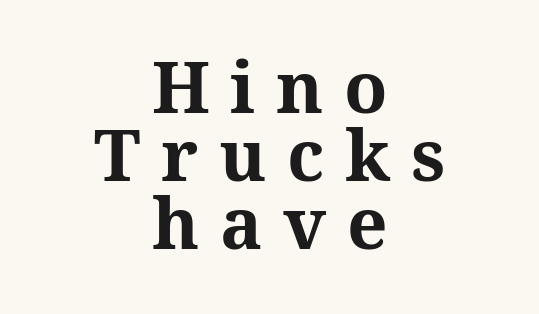
The image shows 71 px bold serif type, upright; set centered, tight line spacing (0.96x), unusually wide letter spacing (+0.29 em), not underlined; medium stroke contrast and a medium x-height.
